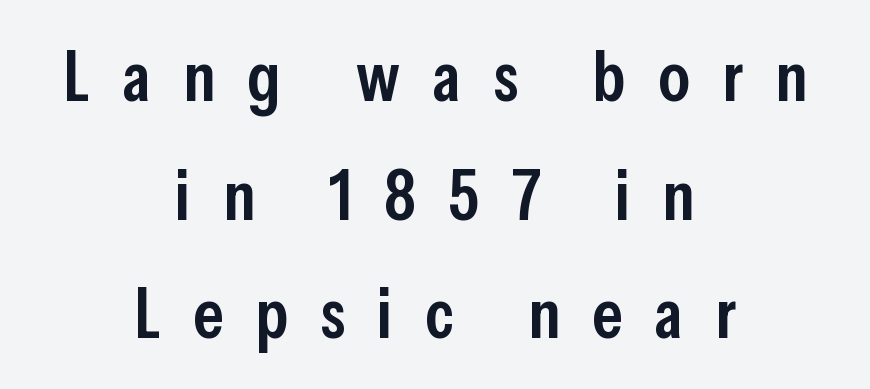
Q: Is the text bold? A: Semi-bold.
Q: Is the text italic (slanted)? A: No, it is upright.
Q: Is the typeface a serif or a sans-serif typeface? A: Sans-serif.
Q: Is the text underlined? A: No.
Q: How is the paragraph aligned? A: Centered.
Q: Is the spacing between letters normal or unusually wide? A: Unusually wide.
Q: Is the spacing between lines tight, normal or loose? A: Normal.
Q: Width (condensed, normal, or wide)? A: Condensed.
Q: Stroke contrast? A: Low.
Q: x-height? A: Medium.
Q: Monospaced? A: No.
